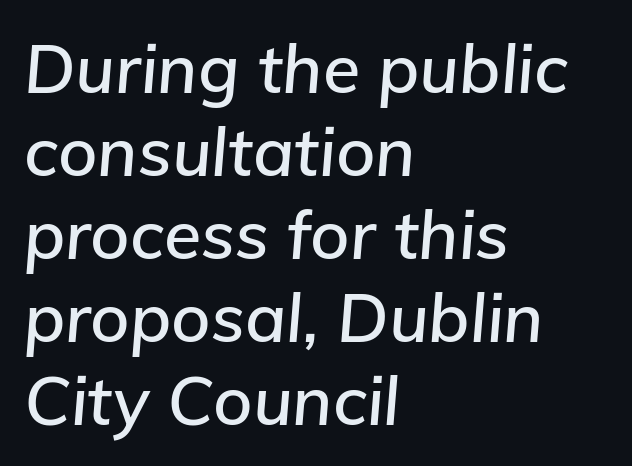
Compared with typical body copy, the letter spacing here is the same. Italic? Definitely — the glyphs are oblique. A classic flush-left, rag-right setting is used for this passage. Do the characters align in a grid? No, the font is proportional. A bare baseline throughout the passage.
